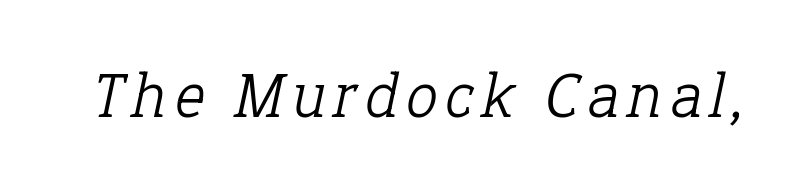
{"serif": "yes", "italic": "yes", "lean": "right", "slant_degrees": 12, "bold": "no", "weight": "light", "width": "normal", "stroke_contrast": "low", "x_height": "medium", "monospaced": "no", "underline": "no", "glyph_px": 64}
